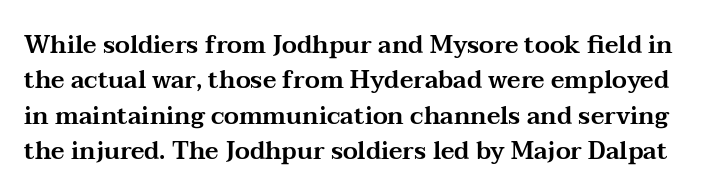
The image shows 24 px text type, upright; set normal line spacing (1.47x), normal letter spacing, not underlined.
